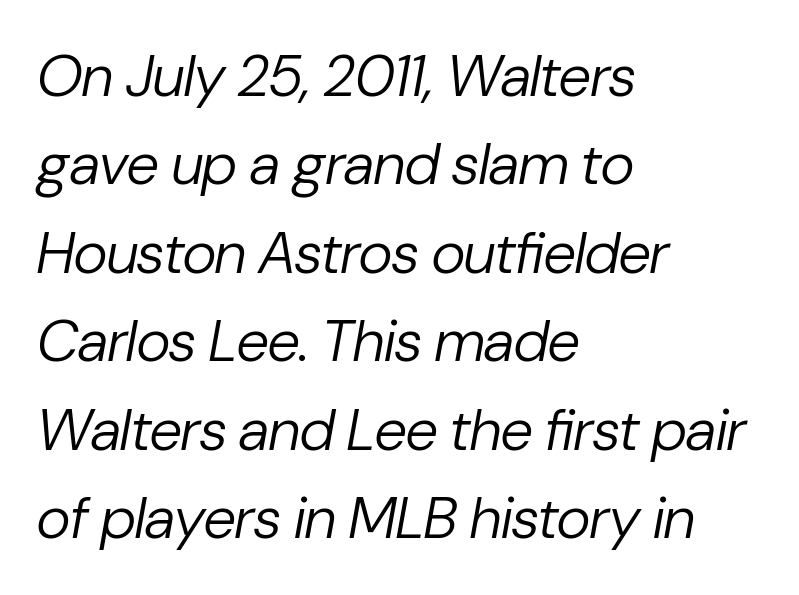
Stems and bowls with no extra thickness — not bold. Caption: standard tracking, unaltered. This sample uses an oblique cut, with every glyph tilted off the vertical. Think of a printed novel: that variable character pitch is what you see here. Words float on clear page, feet unadorned. These lines are set flush left with a ragged right edge.
